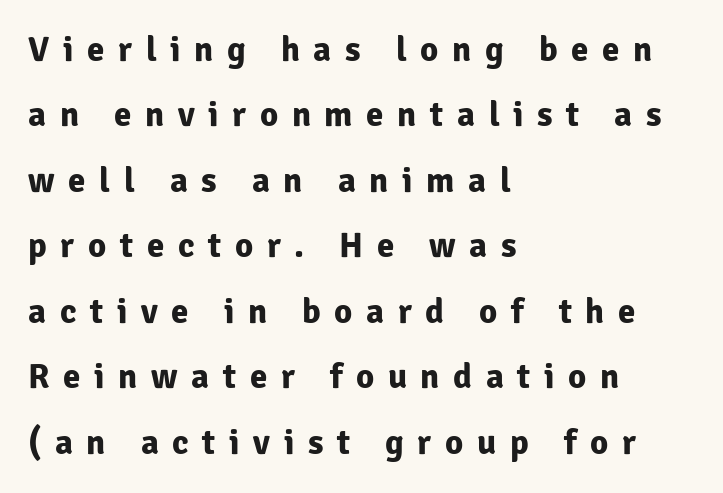
The paragraph shown leans on its left margin. Vertical strokes here are truly vertical. There is plenty of visible air inserted between adjacent glyphs. The baseline area is clear. Spacing verdict: proportional, widths tailored to each character.
